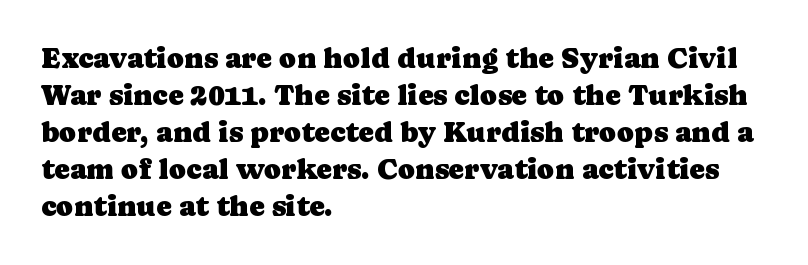
Descender tails drop into unmarked territory. Honestly, the row spacing looks completely unremarkable. Inter-character spacing is left at the font's built-in metrics. You could not count columns in this text — the font is proportionally spaced. Is the block centered? No — it sits flush against the left margin.
